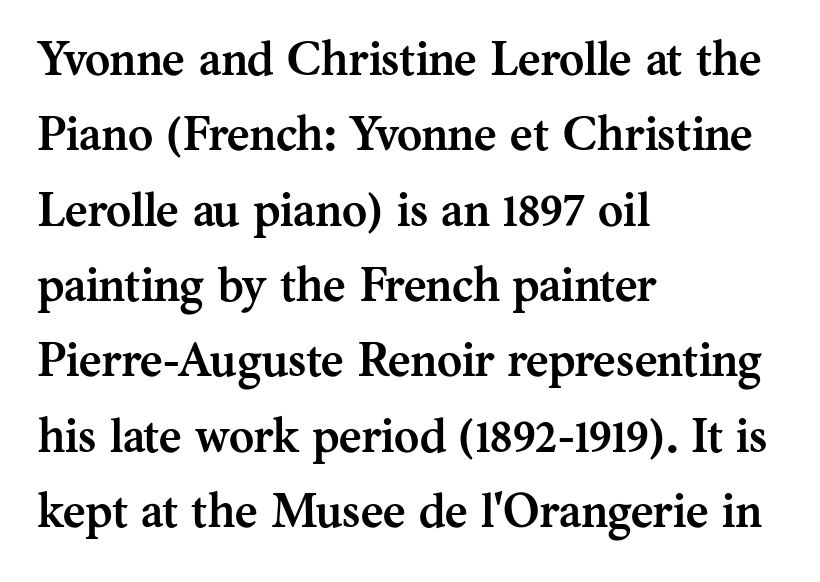
The image shows 48 px semibold serif type, upright; set left-aligned, normal line spacing (1.57x), normal letter spacing, not underlined; medium stroke contrast and a medium x-height.
